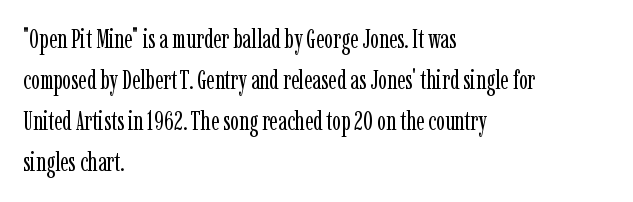
{"italic": "no", "bold": "no", "underline": "no", "align": "left", "line_spacing": "normal", "line_spacing_ratio": 1.58, "letter_spacing": "normal", "letter_spacing_em": 0.0, "glyph_px": 26}
